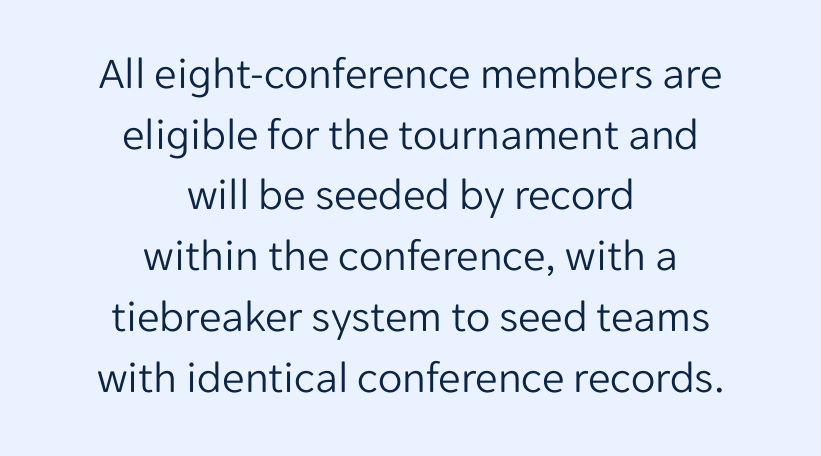
The image shows 45 px light sans-serif type, upright; set centered, normal line spacing (1.35x), normal letter spacing, not underlined; low stroke contrast and a medium x-height.
